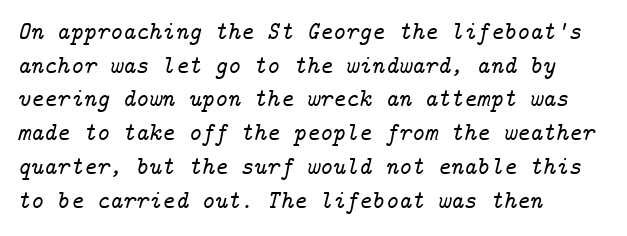
The block of text has a typical density, with ordinary space between rows. Has an underline been added? It has not. The rendering keeps characters at their native spacing. Would a proofreader flag this as italicized? Yes. The typesetter chose a ragged-right arrangement here.
